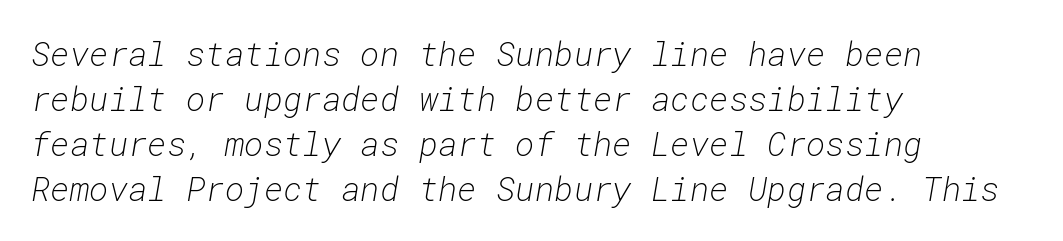
The image shows 33 px light type, italic (leaning right), monospaced; set left-aligned, normal line spacing (1.36x), normal letter spacing, not underlined; low stroke contrast and a medium x-height.
